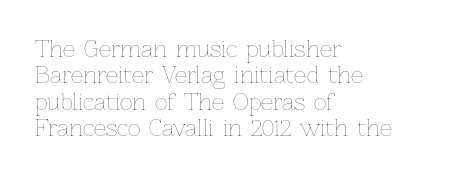
Q: Is the text bold? A: No.
Q: Is the text italic (slanted)? A: No, it is upright.
Q: Is the text underlined? A: No.
Q: How is the paragraph aligned? A: Left-aligned.
Q: Is the spacing between letters normal or unusually wide? A: Normal.
